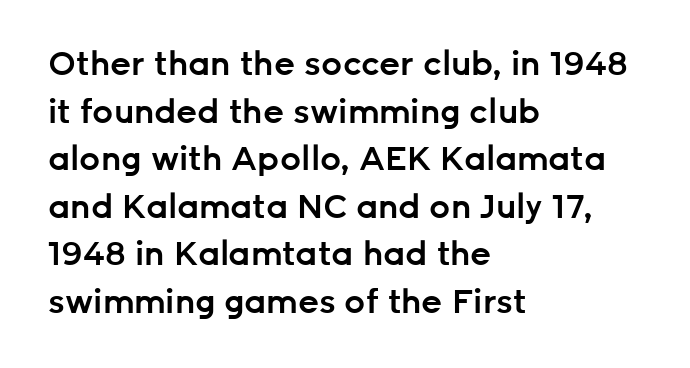
A sans-serif font was chosen for this passage. A semibold gives these letters moderate extra thickness, short of bold. Compared with typical body copy, the letter spacing here is the same. Students, observe: this is what conventionally led text looks like. The specimen reads as upright at a glance.
